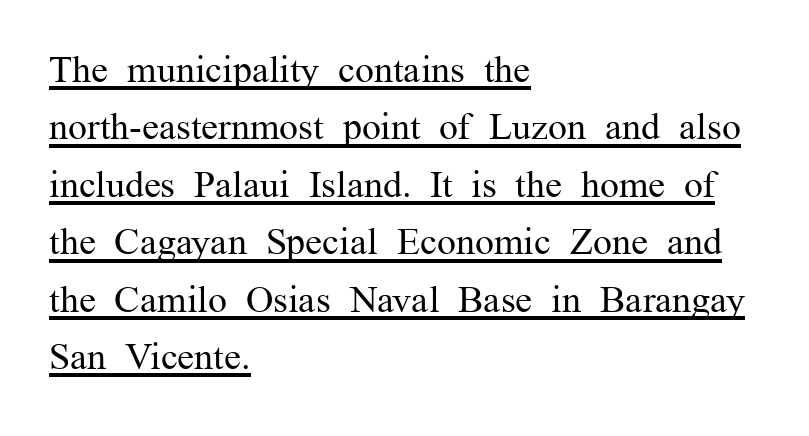
Unbolded letterforms with no extra heft. Every row of glyphs begins at an identical x-position on the left. The tracking reads as untouched default to a designer's eye. Character widths vary here, with narrow letters taking less room than wide ones. Successive baselines arrive at the customary interval.
